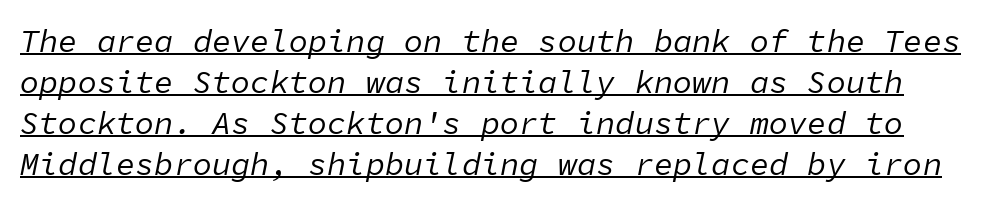
The face used here is rendered with its standard letterfit. The face used here is monospaced, like something from a code editor. The specimen includes a rule beneath the text block's lines. The whole block is typeset with a tilt. Interline gaps are of average width in this sample.
